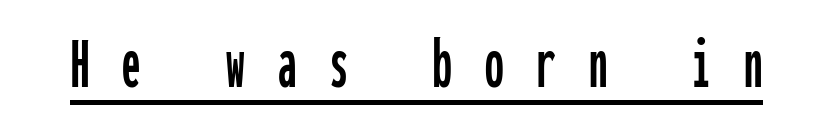
{"serif": "no", "italic": "no", "width": "condensed", "stroke_contrast": "low", "x_height": "medium", "monospaced": "yes", "underline": "yes", "letter_spacing": "wide", "letter_spacing_em": 0.45, "glyph_px": 74}
